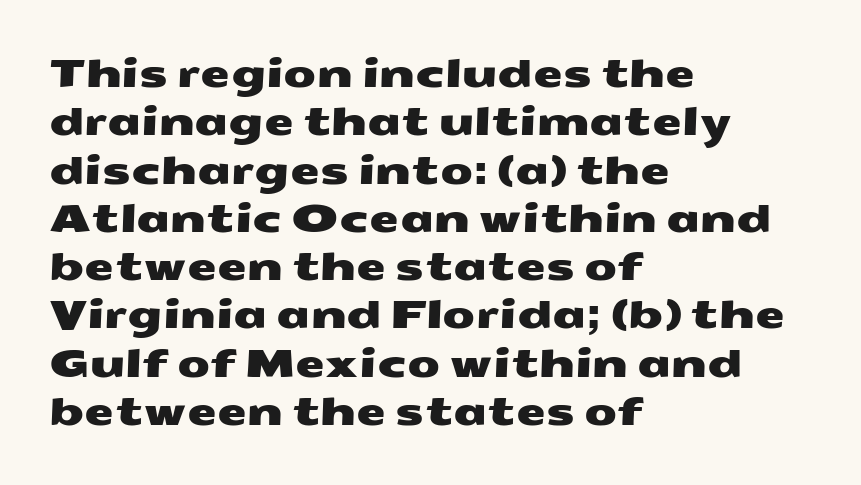
The image shows 38 px wide sans-serif type; set left-aligned, normal line spacing (1.27x), normal letter spacing, not underlined; medium stroke contrast and a medium x-height.
